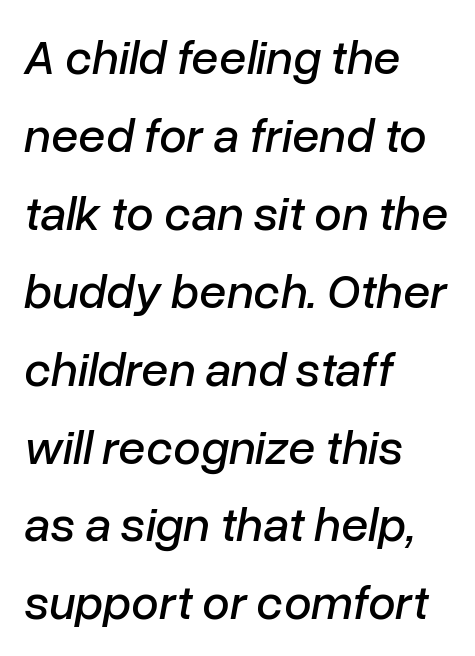
Q: Is the text italic (slanted)? A: Yes, it leans right by about 10 degrees.
Q: Is the text underlined? A: No.
Q: How is the paragraph aligned? A: Left-aligned.
Q: Is the spacing between letters normal or unusually wide? A: Normal.
Q: Is the spacing between lines tight, normal or loose? A: Normal.
Q: Width (condensed, normal, or wide)? A: Normal.
Q: Stroke contrast? A: Low.
Q: x-height? A: Medium.
Q: Monospaced? A: No.
